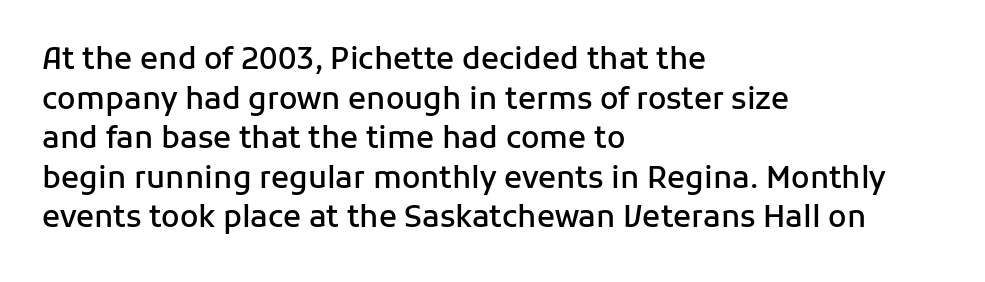
Does the leading feel generous? No, just average. Every letter is mildly thick-stroked: semibold rather than bold. Looks like regular typesetting: each glyph gets only the width it needs. The face used here is rendered with its standard letterfit. Typographically, this falls in the sans-serif category. Quick note: underline off.
